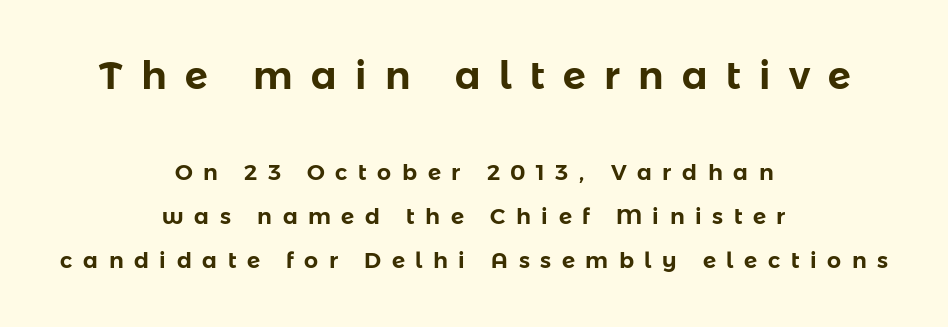
The image shows 38 px sans-serif type, upright; set centered, loose line spacing (2.0x), unusually wide letter spacing (+0.48 em), not underlined; the first (top) block is 1.73x larger; low stroke contrast and a medium x-height.
